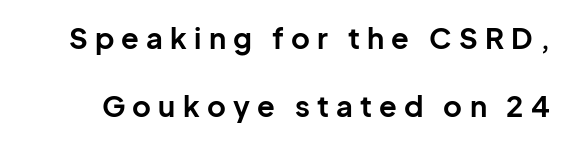
Each letter keeps its own natural width here, so spacing adapts to shape. In terms of weight, the rendering is a true, heavy bold. One glance says open: line gaps are wider than usual. A clean baseline with only descenders dipping below it.
